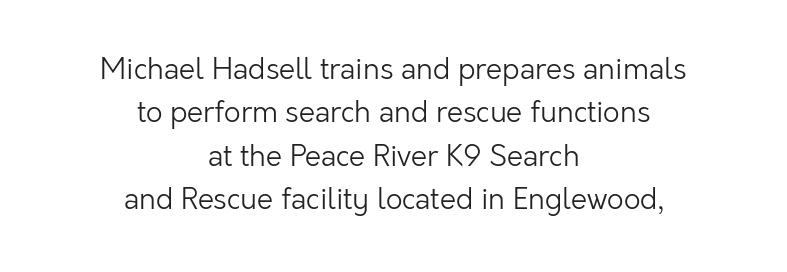
The image shows 29 px light sans-serif type, upright; set centered, normal line spacing (1.5x), normal letter spacing, not underlined; low stroke contrast and a medium x-height.
